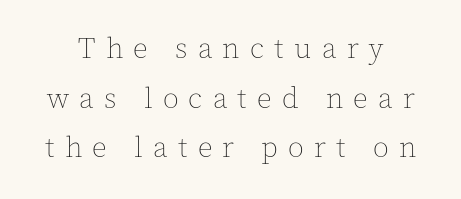
The image shows 29 px thin type, upright; set line spacing 1.71x, unusually wide letter spacing (+0.35 em), not underlined; a medium x-height.
